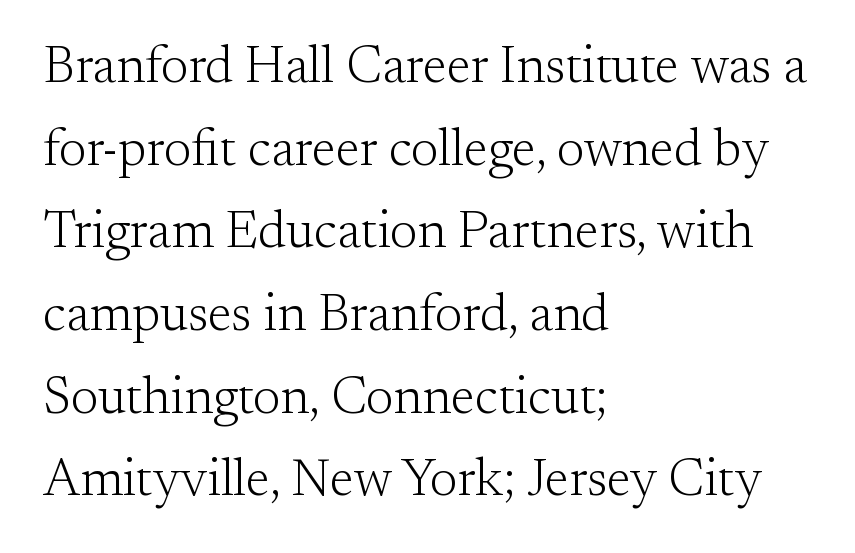
{"serif": "yes", "italic": "no", "bold": "no", "weight": "light", "width": "normal", "stroke_contrast": "medium", "x_height": "small", "monospaced": "no", "underline": "no", "align": "left", "line_spacing": "normal", "line_spacing_ratio": 1.59, "letter_spacing": "normal", "letter_spacing_em": 0.0, "glyph_px": 52}
